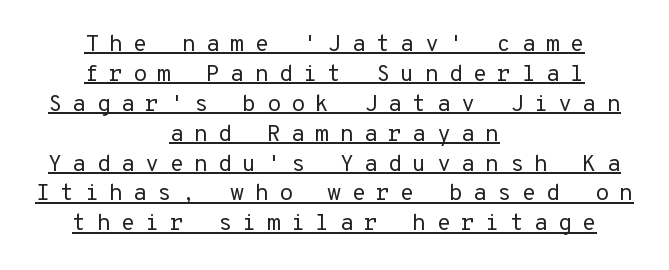
{"italic": "no", "bold": "no", "underline": "yes", "align": "center", "line_spacing": "normal", "line_spacing_ratio": 1.3, "letter_spacing": "wide", "letter_spacing_em": 0.44, "glyph_px": 23}
